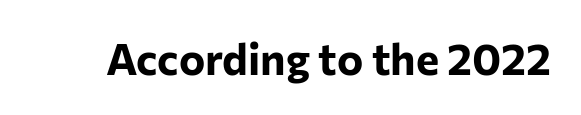
{"serif": "no", "italic": "no", "bold": "yes", "weight": "bold", "width": "normal", "stroke_contrast": "low", "x_height": "medium", "monospaced": "no", "underline": "no", "letter_spacing": "normal", "letter_spacing_em": 0.0, "glyph_px": 44}
